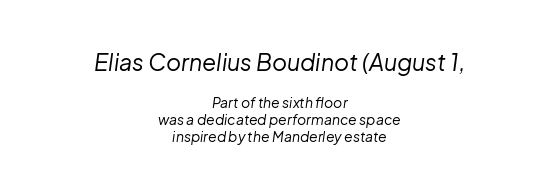
Q: Is the text bold? A: No.
Q: Is the text italic (slanted)? A: Yes, it leans right by about 8 degrees.
Q: Is the text underlined? A: No.
Q: How is the paragraph aligned? A: Centered.
Q: Is the spacing between letters normal or unusually wide? A: Normal.
Q: Which block of text is set in a larger size, the first (top) or the second (bottom)? A: The first (top) one.
